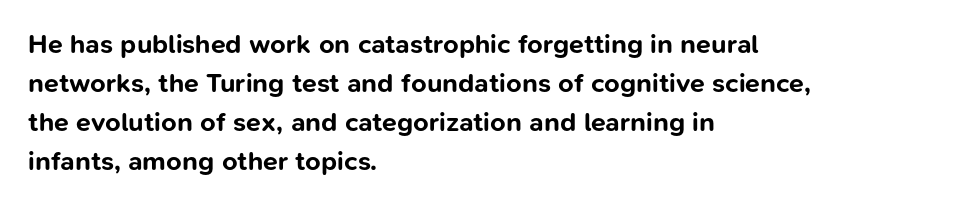
{"italic": "no", "bold": "yes", "underline": "no", "align": "left", "line_spacing": "normal", "line_spacing_ratio": 1.45, "letter_spacing": "normal", "letter_spacing_em": 0.0, "glyph_px": 27}
